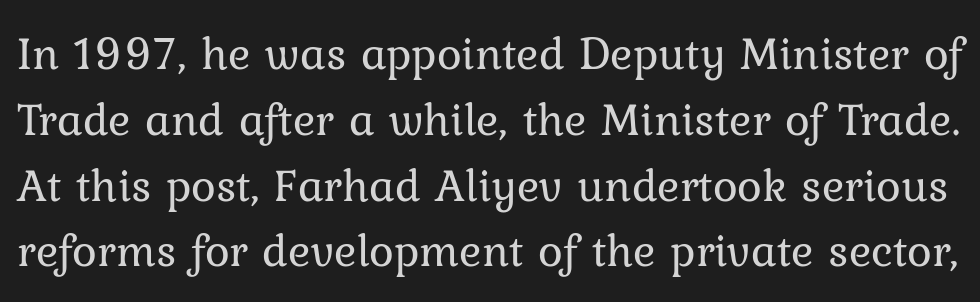
Compared with a typical body face, this is equally light or lighter still. A clean baseline with only descenders dipping below it. The letters carry serifs — small finishing strokes at the ends of their stems. The face used here is proportionally spaced, like ordinary book or web type.
